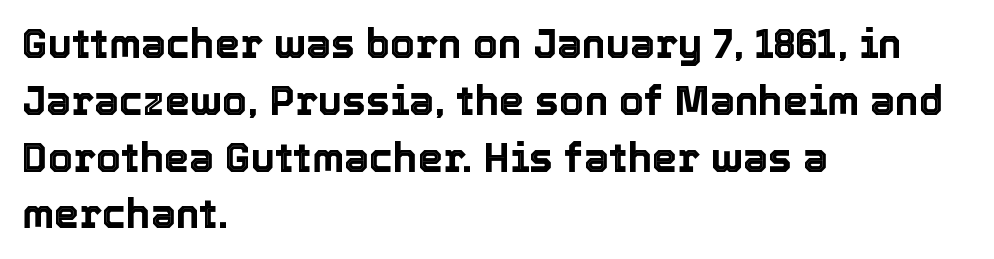
{"italic": "no", "width": "normal", "x_height": "medium", "monospaced": "no", "underline": "no", "align": "left", "line_spacing": "normal", "line_spacing_ratio": 1.42, "letter_spacing": "normal", "letter_spacing_em": 0.0, "glyph_px": 40}
